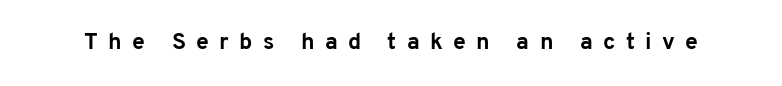
{"italic": "no", "bold": "yes", "underline": "no", "letter_spacing": "wide", "letter_spacing_em": 0.45, "glyph_px": 23}
